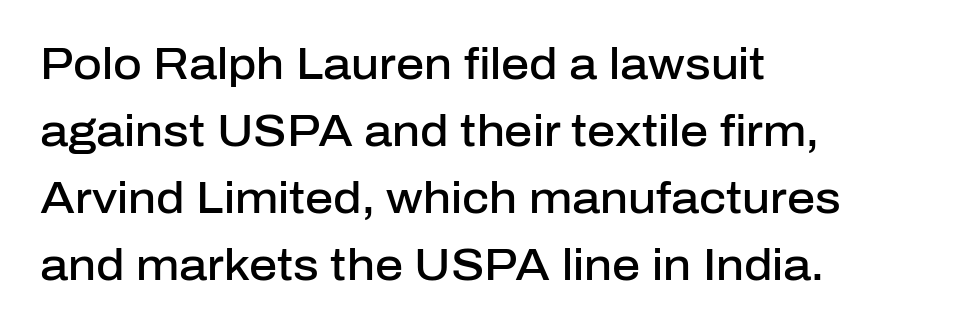
The image shows 44 px semibold sans-serif type, upright; set left-aligned, normal line spacing (1.52x), normal letter spacing, not underlined; low stroke contrast and a medium x-height.
